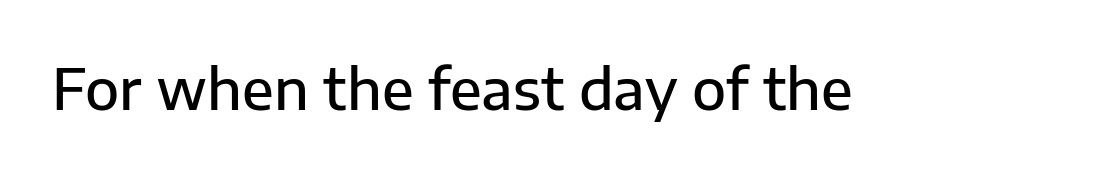
You can tell from the bare stems that sans-serif type was used. Caption: standard tracking, unaltered. Is this a fixed-width face? No — the glyphs have proportional, varying widths. Strokes here are thickened, but only to semibold level.
